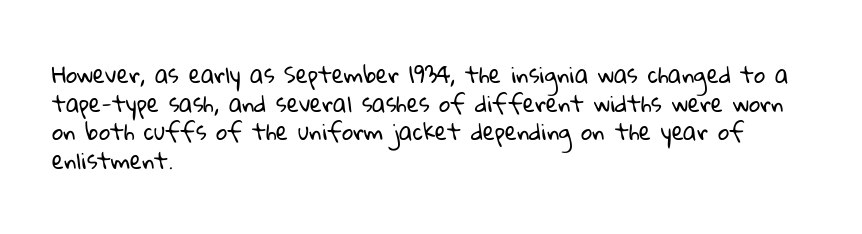
The image shows 22 px text type; set left-aligned, normal line spacing (1.3x), normal letter spacing, not underlined.
